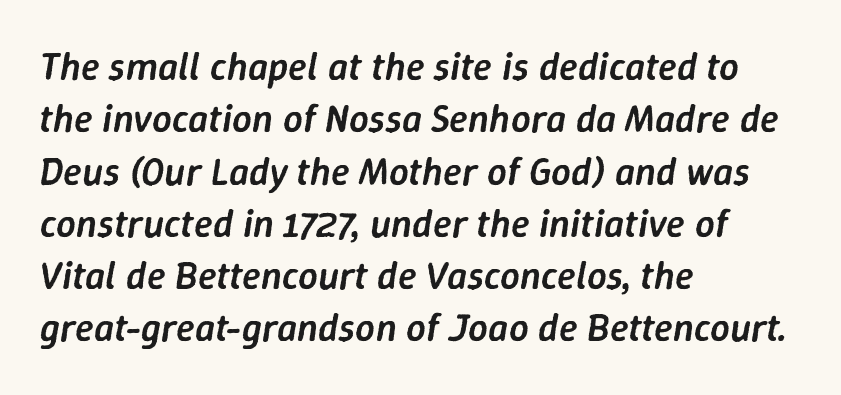
{"italic": "yes", "lean": "right", "slant_degrees": 9, "bold": "semi", "weight": "semibold", "width": "normal", "stroke_contrast": "low", "x_height": "medium", "monospaced": "no", "underline": "no", "align": "left", "line_spacing": "normal", "line_spacing_ratio": 1.34, "letter_spacing": "normal", "letter_spacing_em": 0.0, "glyph_px": 39}
